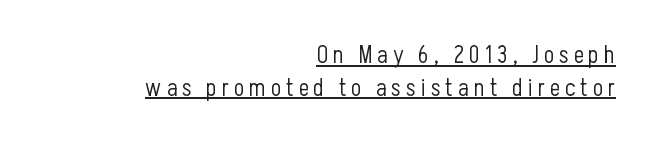
The image shows 24 px text type, upright; set right-aligned, normal line spacing (1.36x), unusually wide letter spacing (+0.21 em), underlined.
